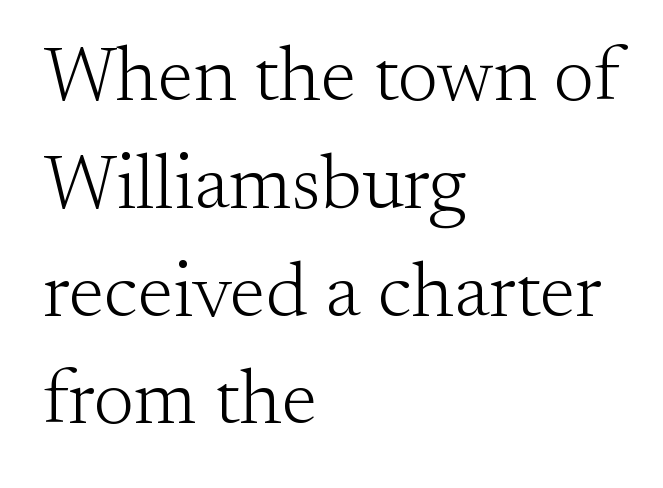
Q: Is the text bold? A: No.
Q: Is the text italic (slanted)? A: No, it is upright.
Q: Is the typeface a serif or a sans-serif typeface? A: Serif.
Q: Is the text underlined? A: No.
Q: How is the paragraph aligned? A: Left-aligned.
Q: Is the spacing between letters normal or unusually wide? A: Normal.
Q: Is the spacing between lines tight, normal or loose? A: Normal.
Q: Width (condensed, normal, or wide)? A: Normal.
Q: Stroke contrast? A: Medium.
Q: x-height? A: Small.
Q: Monospaced? A: No.
